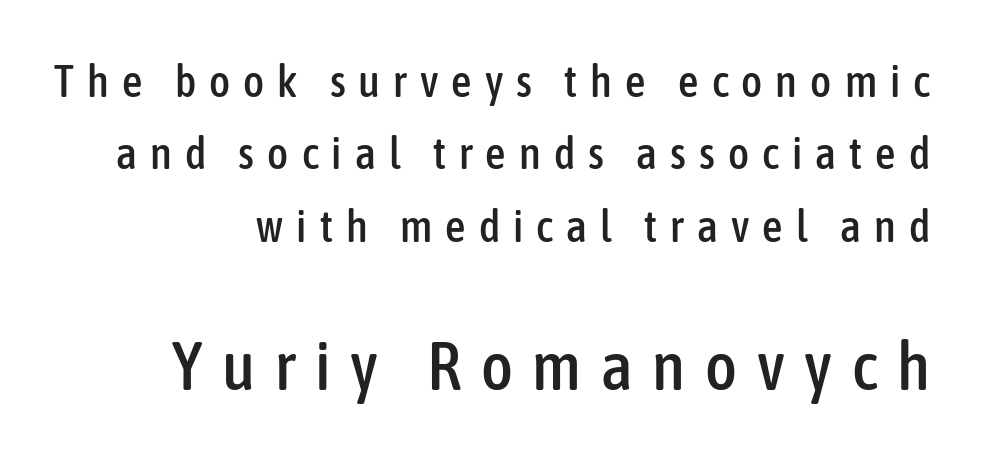
Classification — sans serif. Normally led — the rows are evenly, conventionally spaced. Think of a printed novel: that variable character pitch is what you see here. Descenders are the only things crossing below the line. Ordinary non-slanted type is in use. The block sitting lower on the canvas is the one with enlarged characters.
